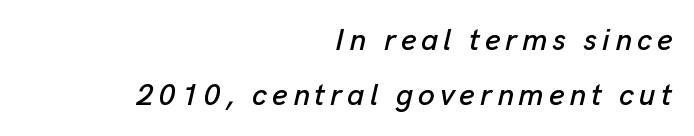
Q: Is the text italic (slanted)? A: Yes, it leans right by about 13 degrees.
Q: Is the text underlined? A: No.
Q: How is the paragraph aligned? A: Right-aligned.
Q: Width (condensed, normal, or wide)? A: Normal.
Q: Stroke contrast? A: Low.
Q: x-height? A: Medium.
Q: Monospaced? A: No.
